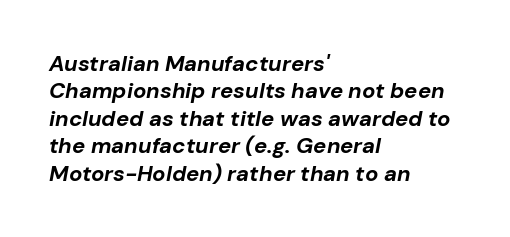
Q: Is the text bold? A: Yes.
Q: Is the text italic (slanted)? A: Yes, it leans right by about 10 degrees.
Q: Is the text underlined? A: No.
Q: How is the paragraph aligned? A: Left-aligned.
Q: Is the spacing between letters normal or unusually wide? A: Normal.
Q: Is the spacing between lines tight, normal or loose? A: Normal.
